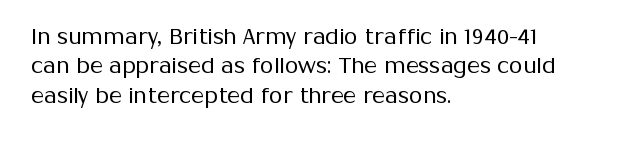
The image shows 22 px text type, upright; set left-aligned, normal line spacing (1.33x), normal letter spacing, not underlined.
